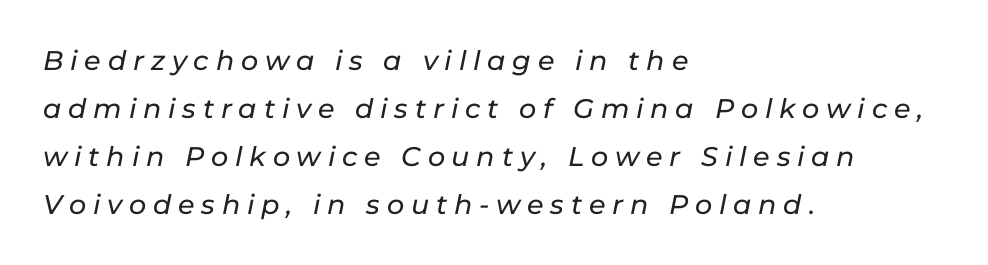
The image shows 27 px text type, italic (leaning right); set left-aligned, line spacing 1.78x, unusually wide letter spacing (+0.25 em), not underlined.
